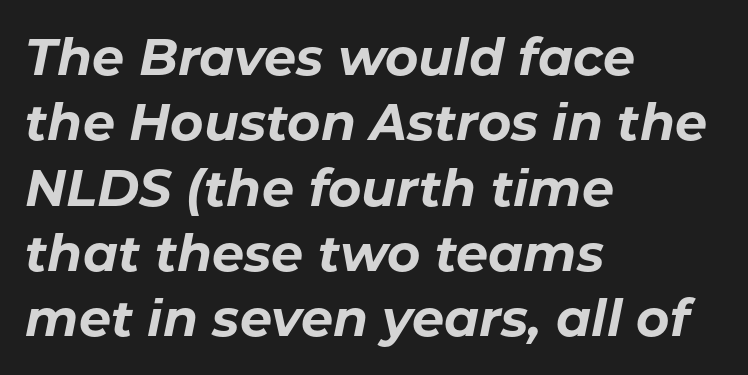
Q: Is the text bold? A: Yes.
Q: Is the text italic (slanted)? A: Yes, it leans right by about 11 degrees.
Q: Is the text underlined? A: No.
Q: How is the paragraph aligned? A: Left-aligned.
Q: Is the spacing between letters normal or unusually wide? A: Normal.
Q: Is the spacing between lines tight, normal or loose? A: Normal.
Q: Width (condensed, normal, or wide)? A: Normal.
Q: Stroke contrast? A: Low.
Q: x-height? A: Medium.
Q: Monospaced? A: No.
